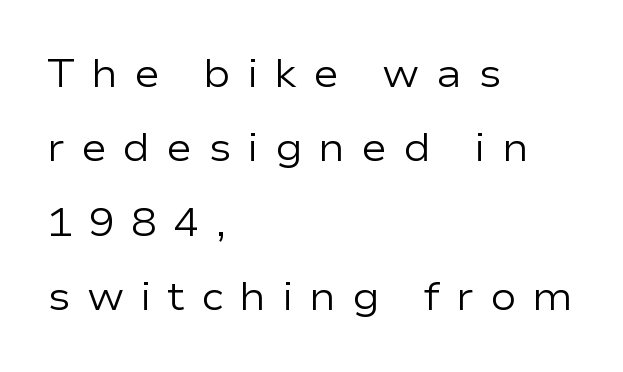
Q: Is the text bold? A: No.
Q: Is the text italic (slanted)? A: No, it is upright.
Q: Is the typeface a serif or a sans-serif typeface? A: Sans-serif.
Q: Is the text underlined? A: No.
Q: How is the paragraph aligned? A: Left-aligned.
Q: Is the spacing between letters normal or unusually wide? A: Unusually wide.
Q: Is the spacing between lines tight, normal or loose? A: Loose.
Q: Width (condensed, normal, or wide)? A: Wide.
Q: Stroke contrast? A: Low.
Q: x-height? A: Medium.
Q: Monospaced? A: No.
